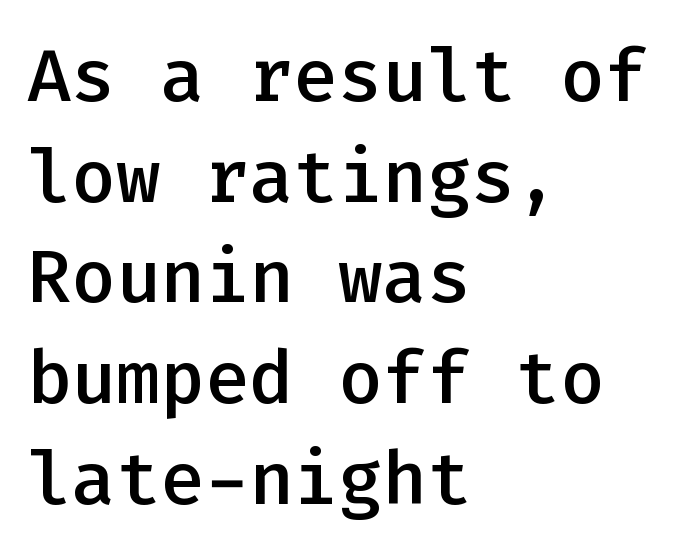
Q: Is the text bold? A: Semi-bold.
Q: Is the text italic (slanted)? A: No, it is upright.
Q: Is the typeface a serif or a sans-serif typeface? A: Sans-serif.
Q: Is the text underlined? A: No.
Q: How is the paragraph aligned? A: Left-aligned.
Q: Is the spacing between letters normal or unusually wide? A: Normal.
Q: Is the spacing between lines tight, normal or loose? A: Normal.
Q: Width (condensed, normal, or wide)? A: Normal.
Q: Stroke contrast? A: Low.
Q: x-height? A: Medium.
Q: Monospaced? A: Yes.
